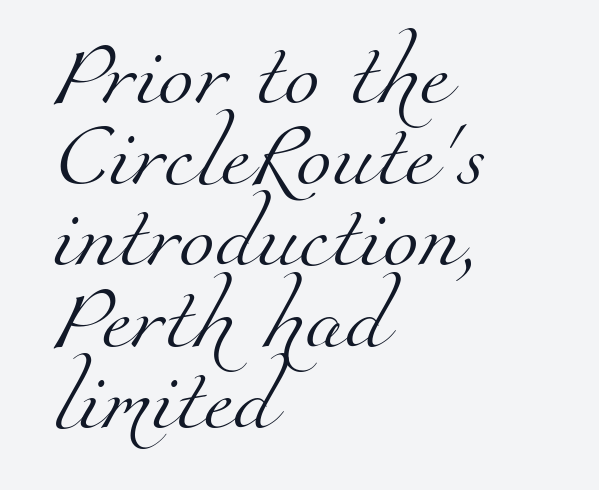
The image shows 65 px light serif type; set left-aligned, normal line spacing (1.25x), normal letter spacing, not underlined; medium stroke contrast and a small x-height.
